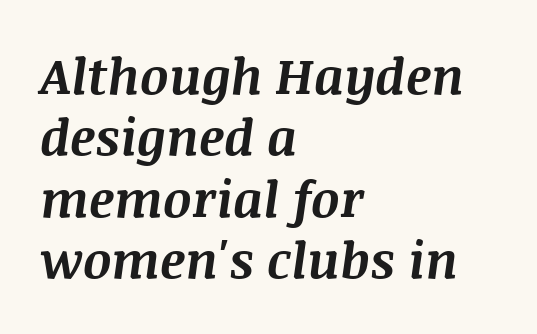
Q: Is the text bold? A: Yes.
Q: Is the text italic (slanted)? A: Yes, it leans right by about 8 degrees.
Q: Is the text underlined? A: No.
Q: How is the paragraph aligned? A: Left-aligned.
Q: Is the spacing between letters normal or unusually wide? A: Normal.
Q: Width (condensed, normal, or wide)? A: Normal.
Q: Stroke contrast? A: Medium.
Q: x-height? A: Large.
Q: Monospaced? A: No.
